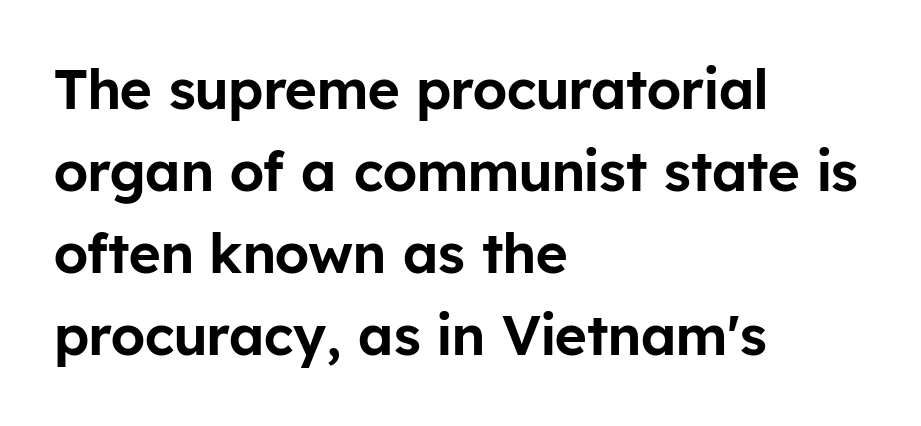
You can tell it's not italic because the verticals are truly vertical. The rows are spaced the way most documents space them. Check where the strokes stop: nothing finishes them off — pure sans. Descender tails drop into unmarked territory.
